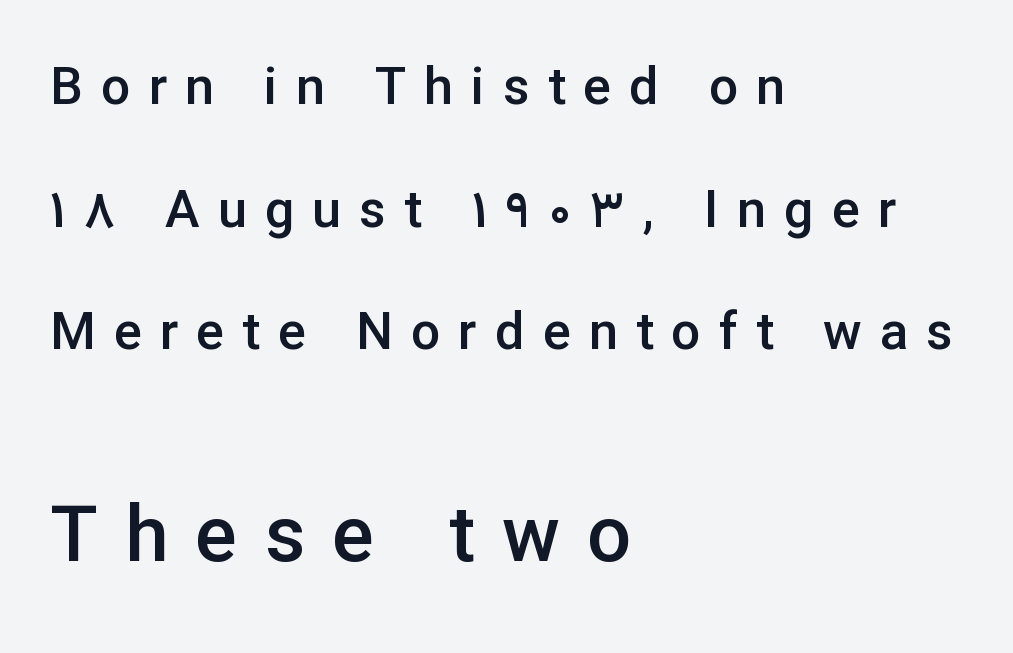
{"serif": "no", "italic": "no", "bold": "semi", "weight": "semibold", "width": "normal", "stroke_contrast": "low", "x_height": "medium", "monospaced": "no", "underline": "no", "align": "left", "line_spacing": "loose", "line_spacing_ratio": 2.36, "letter_spacing": "wide", "letter_spacing_em": 0.35, "larger_block": "second", "size_ratio": 1.5, "glyph_px": 78}
